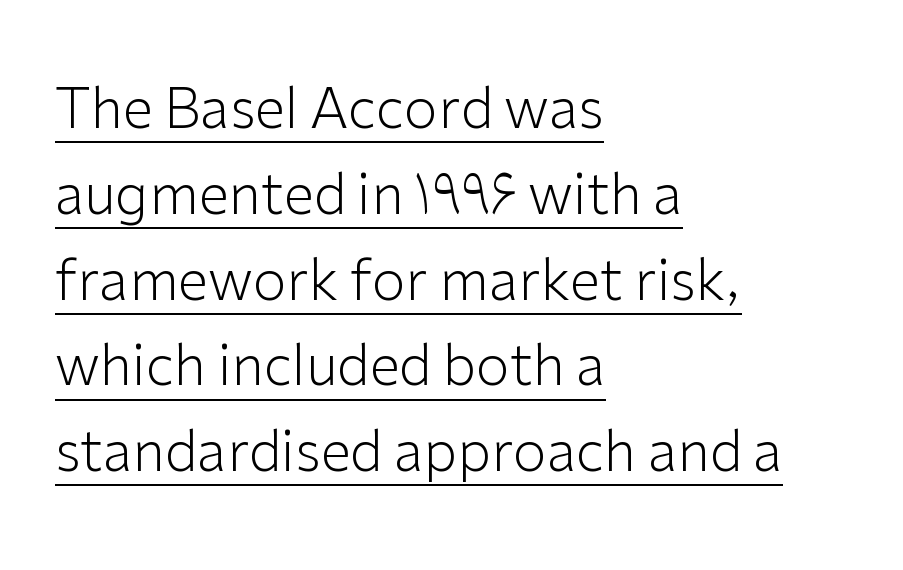
The image shows 55 px light sans-serif type, upright; set left-aligned, normal line spacing (1.56x), normal letter spacing, underlined; low stroke contrast and a medium x-height.
